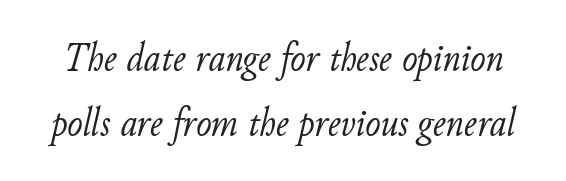
Q: Is the text bold? A: No.
Q: Is the text italic (slanted)? A: Yes, it leans right by about 11 degrees.
Q: Is the text underlined? A: No.
Q: Is the spacing between letters normal or unusually wide? A: Normal.
Q: Is the spacing between lines tight, normal or loose? A: Normal.
Q: Width (condensed, normal, or wide)? A: Normal.
Q: Stroke contrast? A: Low.
Q: x-height? A: Small.
Q: Monospaced? A: No.
